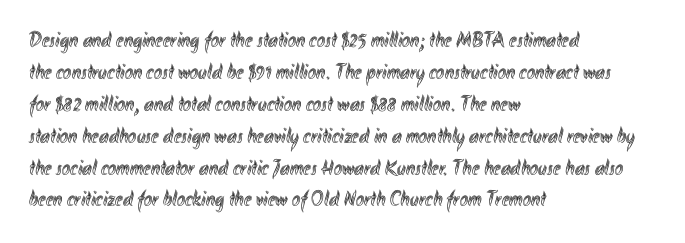
The image shows 22 px text type; set left-aligned, normal line spacing (1.45x), normal letter spacing, not underlined.
